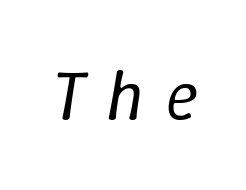
Q: Is the text bold? A: No.
Q: Is the text italic (slanted)? A: Yes, it leans right by about 9 degrees.
Q: Is the text underlined? A: No.
Q: Is the spacing between letters normal or unusually wide? A: Unusually wide.
Q: Width (condensed, normal, or wide)? A: Normal.
Q: Stroke contrast? A: Low.
Q: x-height? A: Medium.
Q: Monospaced? A: No.
